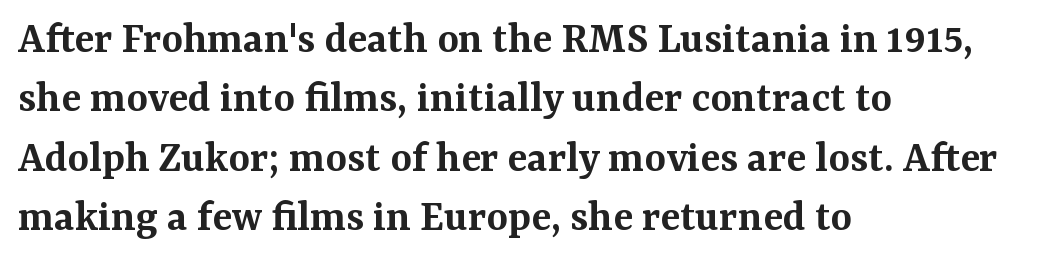
One-word summary of the alignment: left. The lettering stays uniformly vertical, giving the passage a roman look. The letters sit at their default tracking, neither squeezed nor spread. Does the weight exceed regular? Yes, but only to semibold. The text was rendered using a seriffed face with decorative stroke endings. Character widths vary here, with narrow letters taking less room than wide ones.
